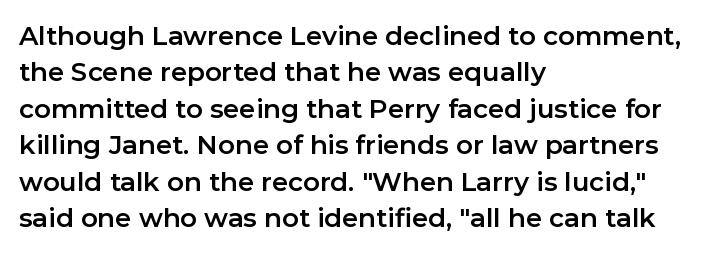
Each line starts at the same left margin while the right side varies. There is no visible air inserted between adjacent glyphs. Baseline-to-baseline distance is the conventional proportion of letter height. No italicization has been applied; the sample stays upright.
